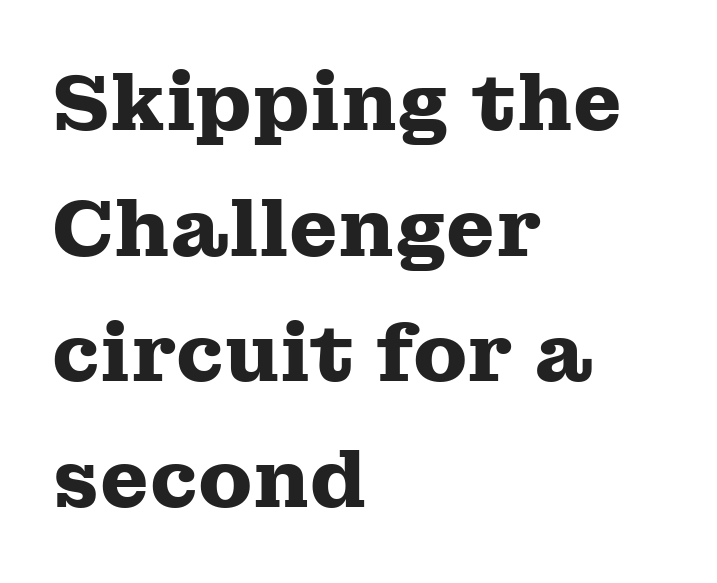
Q: Is the text bold? A: Yes.
Q: Is the text italic (slanted)? A: No, it is upright.
Q: Is the typeface a serif or a sans-serif typeface? A: Serif.
Q: Is the text underlined? A: No.
Q: How is the paragraph aligned? A: Left-aligned.
Q: Is the spacing between letters normal or unusually wide? A: Normal.
Q: Is the spacing between lines tight, normal or loose? A: Normal.
Q: Width (condensed, normal, or wide)? A: Wide.
Q: Stroke contrast? A: Medium.
Q: x-height? A: Medium.
Q: Monospaced? A: No.
